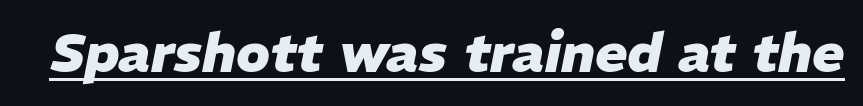
Q: Is the text bold? A: Yes.
Q: Is the text italic (slanted)? A: Yes, it leans right by about 11 degrees.
Q: Is the text underlined? A: Yes.
Q: Is the spacing between letters normal or unusually wide? A: Normal.
Q: Width (condensed, normal, or wide)? A: Normal.
Q: Stroke contrast? A: Low.
Q: x-height? A: Medium.
Q: Monospaced? A: No.
